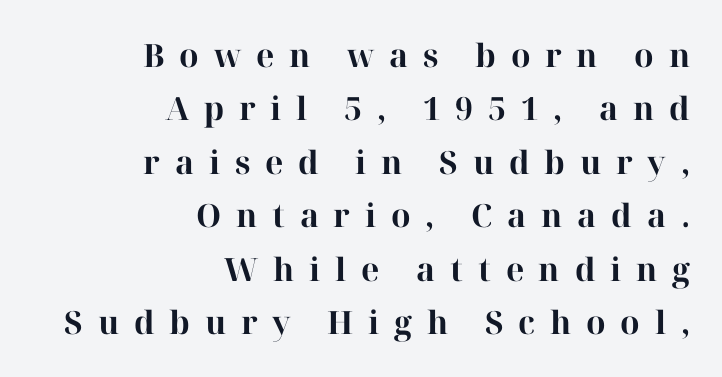
Horizontal alignment here is rightward, an uncommon choice for prose. Plain, unruled lines of type. Spacing between characters has been opened up far beyond the box default. The letters stand straight up with perfectly vertical stems. Does the weight exceed regular? Yes, all the way to bold. A normal amount of white space separates one row of letters from the next.
